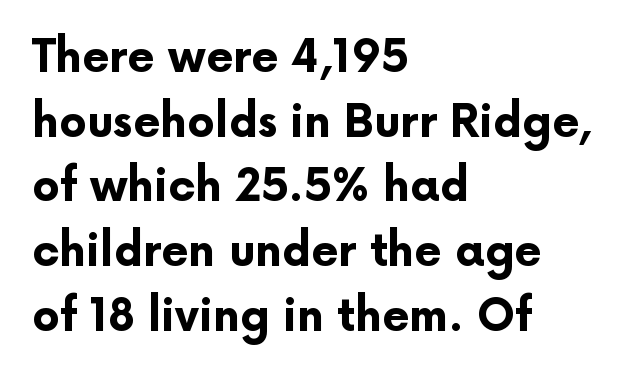
Spacing verdict: proportional, widths tailored to each character. Baseline-to-baseline distance is the conventional proportion of letter height. Is this a sans? Yes — the strokes have no serifs. A clean baseline with only descenders dipping below it. Layout note: lines flush left. The characters look thick and weighty, a clear bold.
